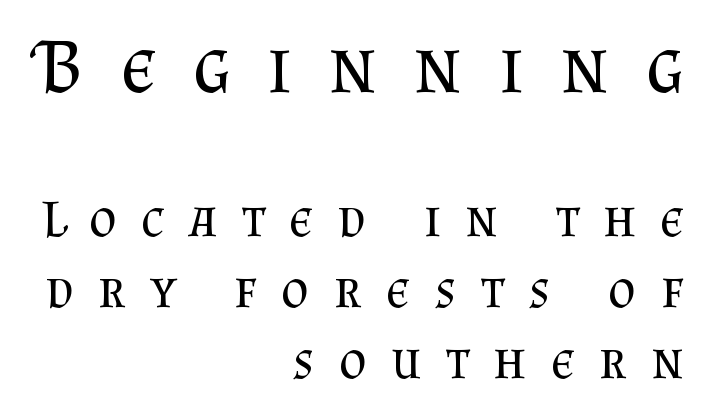
The letters advance in unequal steps, a hallmark of proportional type. Weight: in the light-to-regular range. Small tapered or slab feet sit at the stroke ends, so this counts as serif. Between one letter and the next there's a generous, obvious gap. The baseline area is clear.
